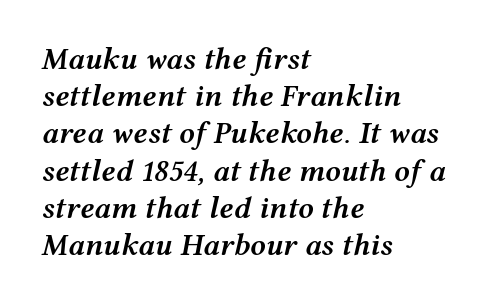
The image shows 31 px semibold, wide type, italic (leaning right); set left-aligned, line spacing 1.2x, normal letter spacing, not underlined; medium stroke contrast and a medium x-height.
